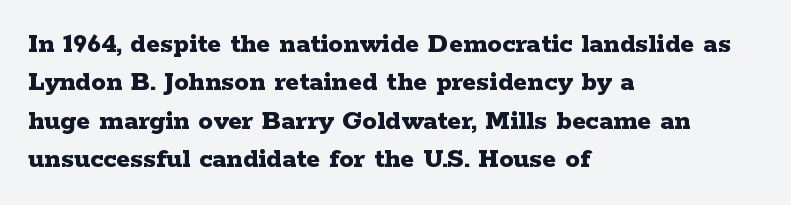
{"serif": "yes", "italic": "no", "bold": "yes", "weight": "bold", "width": "wide", "stroke_contrast": "low", "x_height": "medium", "monospaced": "no", "underline": "no", "align": "left", "line_spacing": "normal", "line_spacing_ratio": 1.32, "letter_spacing": "normal", "letter_spacing_em": 0.0, "glyph_px": 29}
